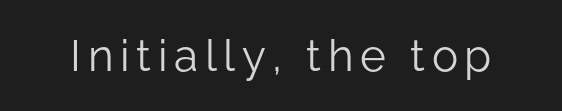
Q: Is the text bold? A: No.
Q: Is the text italic (slanted)? A: No, it is upright.
Q: Is the typeface a serif or a sans-serif typeface? A: Sans-serif.
Q: Is the text underlined? A: No.
Q: Width (condensed, normal, or wide)? A: Normal.
Q: Stroke contrast? A: Low.
Q: x-height? A: Medium.
Q: Monospaced? A: No.
